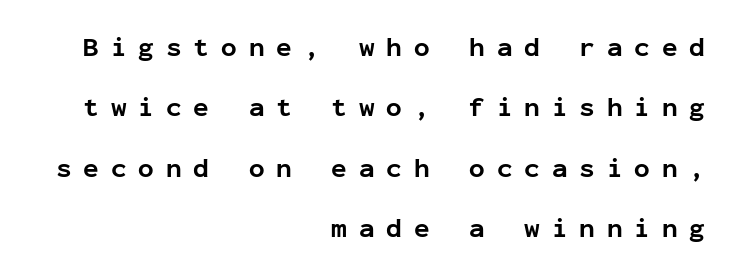
The image shows 26 px bold type, upright; set right-aligned, loose line spacing (2.32x), unusually wide letter spacing (+0.46 em), not underlined.
